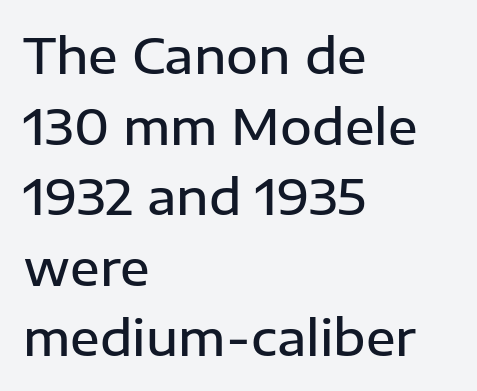
The image shows 49 px semibold sans-serif type, upright; set left-aligned, normal line spacing (1.44x), normal letter spacing, not underlined; low stroke contrast and a medium x-height.
